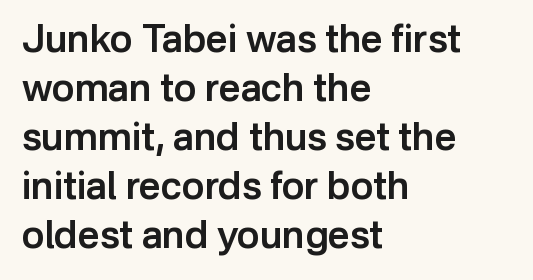
Q: Is the text bold? A: Semi-bold.
Q: Is the text italic (slanted)? A: No, it is upright.
Q: Is the typeface a serif or a sans-serif typeface? A: Sans-serif.
Q: Is the text underlined? A: No.
Q: How is the paragraph aligned? A: Left-aligned.
Q: Is the spacing between letters normal or unusually wide? A: Normal.
Q: Is the spacing between lines tight, normal or loose? A: Normal.
Q: Width (condensed, normal, or wide)? A: Normal.
Q: Stroke contrast? A: Low.
Q: x-height? A: Medium.
Q: Monospaced? A: No.
